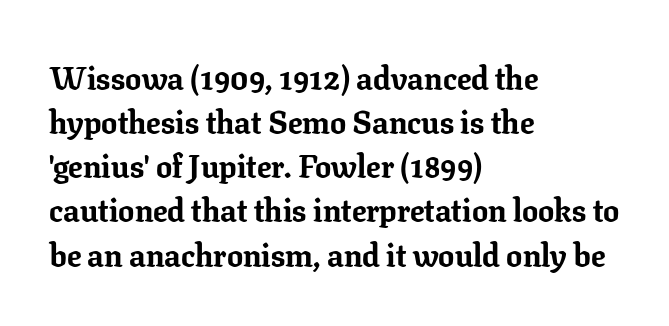
Q: Is the text bold? A: Yes.
Q: Is the text italic (slanted)? A: No, it is upright.
Q: Is the typeface a serif or a sans-serif typeface? A: Serif.
Q: Is the text underlined? A: No.
Q: How is the paragraph aligned? A: Left-aligned.
Q: Is the spacing between letters normal or unusually wide? A: Normal.
Q: Is the spacing between lines tight, normal or loose? A: Normal.
Q: Width (condensed, normal, or wide)? A: Normal.
Q: Stroke contrast? A: Low.
Q: x-height? A: Medium.
Q: Monospaced? A: No.
